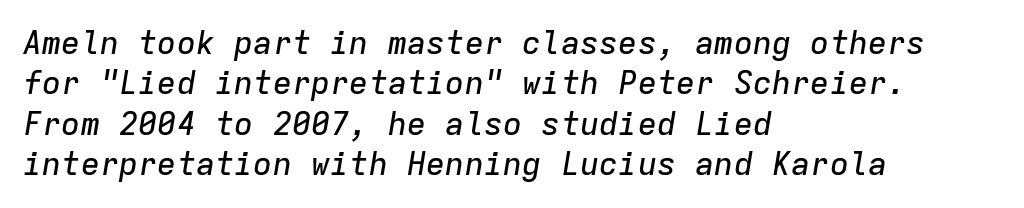
Caption: multi-line text, flush left, ragged right. These lines were composed using italics. You could call the tracking neutral — neither tight nor loose. These lines sit exactly where default settings would place them. Beneath every word, the page is bare.
